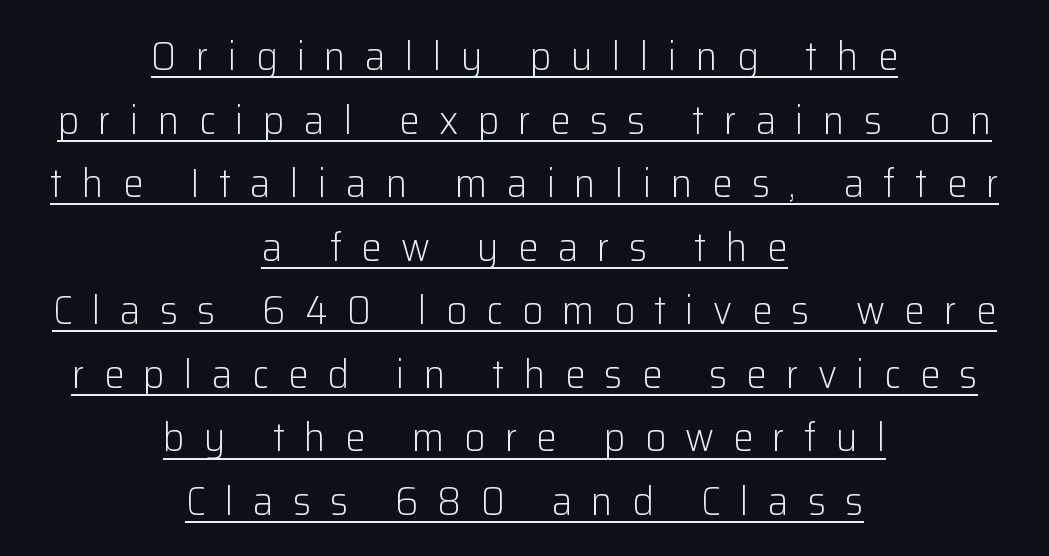
You can see a thin bar hugging the bottom of the glyphs. Varying glyph widths throughout — classic text-font behaviour. Style check: upright. The rows are spaced the way most documents space them.
